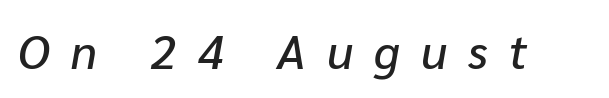
{"italic": "yes", "lean": "right", "slant_degrees": 10, "width": "normal", "stroke_contrast": "low", "x_height": "medium", "monospaced": "no", "underline": "no", "letter_spacing": "wide", "letter_spacing_em": 0.45, "glyph_px": 47}
